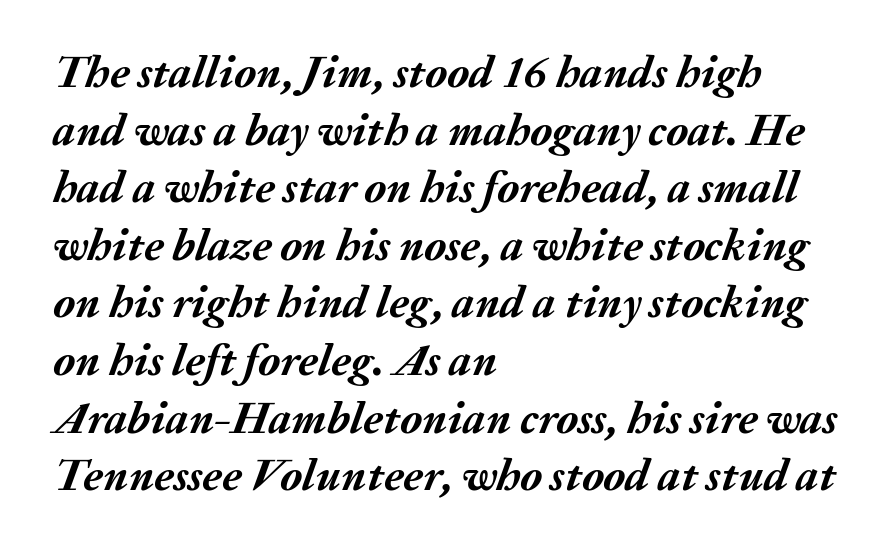
Q: Is the text bold? A: Yes.
Q: Is the text italic (slanted)? A: Yes, it leans right by about 20 degrees.
Q: Is the text underlined? A: No.
Q: How is the paragraph aligned? A: Left-aligned.
Q: Is the spacing between letters normal or unusually wide? A: Normal.
Q: Is the spacing between lines tight, normal or loose? A: Normal.
Q: Width (condensed, normal, or wide)? A: Normal.
Q: Stroke contrast? A: Medium.
Q: x-height? A: Medium.
Q: Monospaced? A: No.
